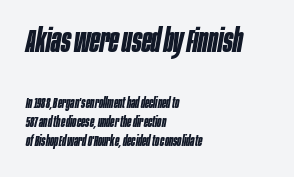
You could not count columns in this text — the font is proportionally spaced. Evenly set lines give the paragraph a standard silhouette. Which chunk is bigger? The first one — the top block dwarfs the bottom. The zone under the glyphs is completely vacant.
